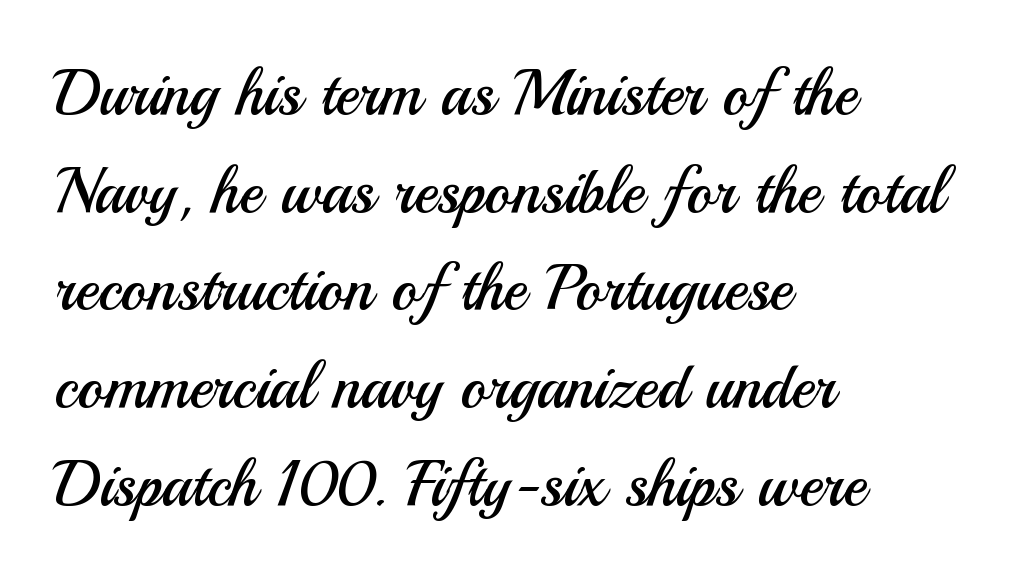
Q: Is the text bold? A: No.
Q: Is the text italic (slanted)? A: Yes.
Q: Is the typeface a serif or a sans-serif typeface? A: Sans-serif.
Q: Is the text underlined? A: No.
Q: How is the paragraph aligned? A: Left-aligned.
Q: Is the spacing between letters normal or unusually wide? A: Normal.
Q: Is the spacing between lines tight, normal or loose? A: Normal.
Q: Width (condensed, normal, or wide)? A: Normal.
Q: Stroke contrast? A: Medium.
Q: x-height? A: Small.
Q: Monospaced? A: No.
